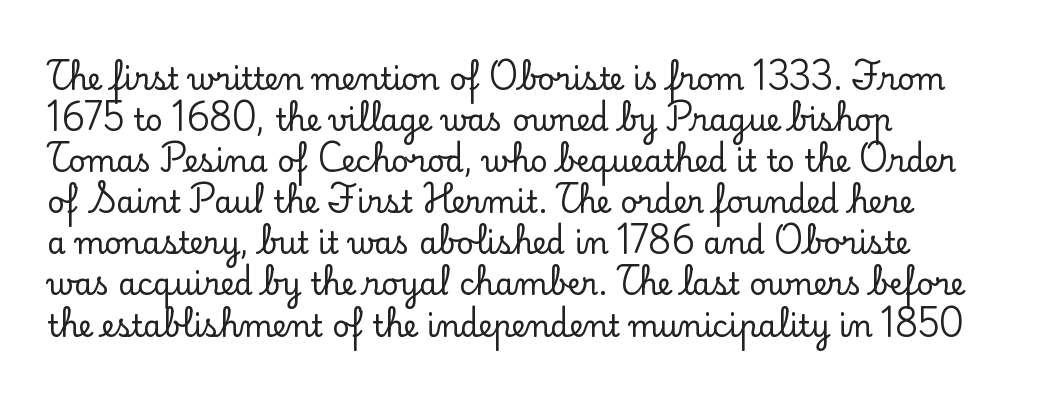
The paragraph has a hard left edge and a soft right edge. The type is set solid horizontally, with unmodified tracking. Leading: standard. This rendering features lettering with no underline.
